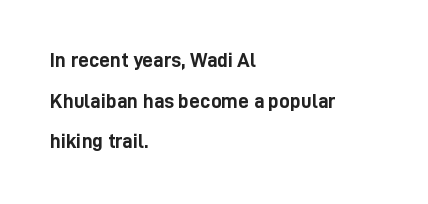
{"italic": "no", "bold": "yes", "underline": "no", "align": "left", "line_spacing": "loose", "line_spacing_ratio": 1.94, "letter_spacing": "normal", "letter_spacing_em": 0.0, "glyph_px": 21}
